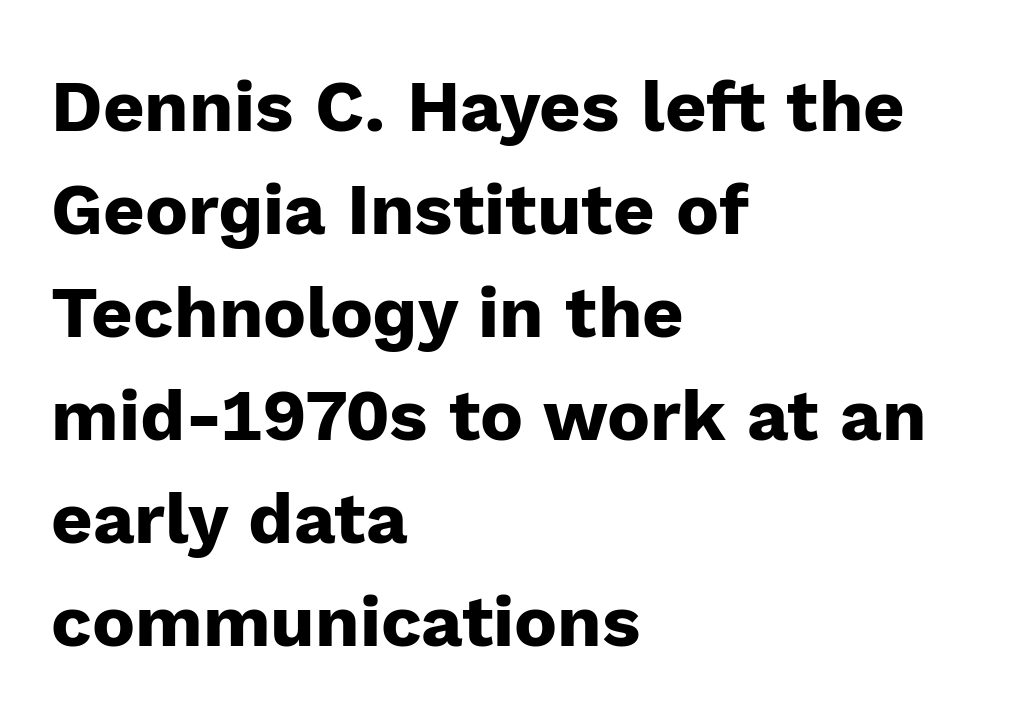
The image shows 72 px heavy sans-serif type, upright; set left-aligned, normal line spacing (1.43x), normal letter spacing, not underlined; low stroke contrast and a medium x-height.
